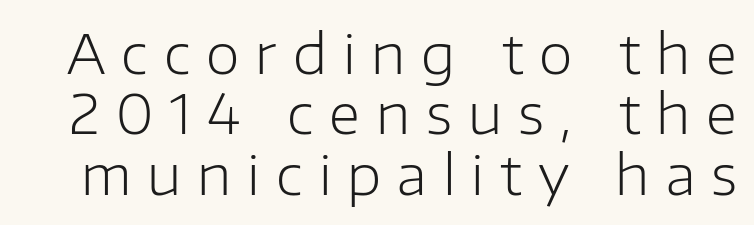
{"serif": "no", "italic": "no", "bold": "no", "weight": "light", "width": "normal", "stroke_contrast": "low", "x_height": "medium", "monospaced": "no", "underline": "no", "line_spacing": "tight", "line_spacing_ratio": 1.1, "letter_spacing": "wide", "letter_spacing_em": 0.29, "glyph_px": 55}
